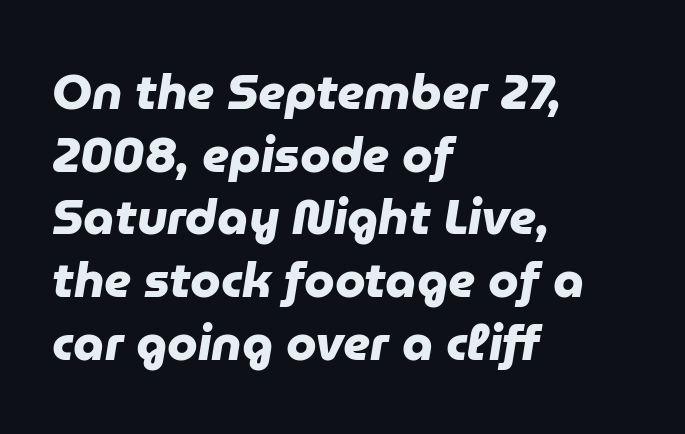
Spacing between characters is what you'd get straight out of the box. Each letter keeps its own natural width here, so spacing adapts to shape. The specimen omits any rule beneath the text block's lines. What kind of face is this? One without serifs — a sans. This sample keeps an unexceptional amount of space between lines.
